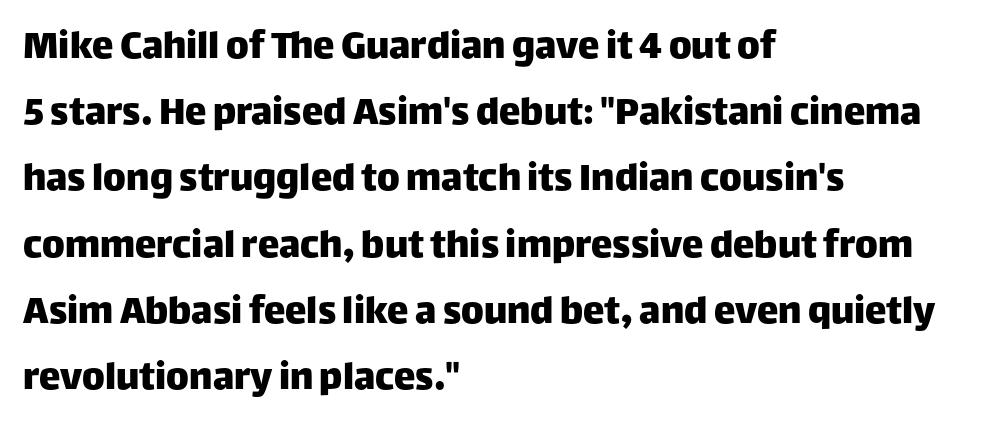
{"serif": "no", "italic": "no", "width": "normal", "stroke_contrast": "low", "x_height": "large", "monospaced": "no", "underline": "no", "align": "left", "line_spacing": "normal", "line_spacing_ratio": 1.54, "letter_spacing": "normal", "letter_spacing_em": 0.0, "glyph_px": 43}
